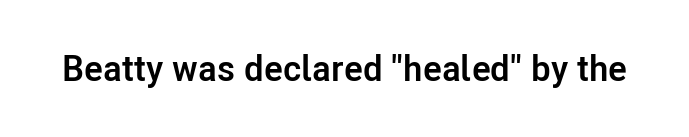
Q: Is the text bold? A: Yes.
Q: Is the text italic (slanted)? A: No, it is upright.
Q: Is the typeface a serif or a sans-serif typeface? A: Sans-serif.
Q: Is the text underlined? A: No.
Q: Is the spacing between letters normal or unusually wide? A: Normal.
Q: Width (condensed, normal, or wide)? A: Normal.
Q: Stroke contrast? A: Low.
Q: x-height? A: Medium.
Q: Monospaced? A: No.
